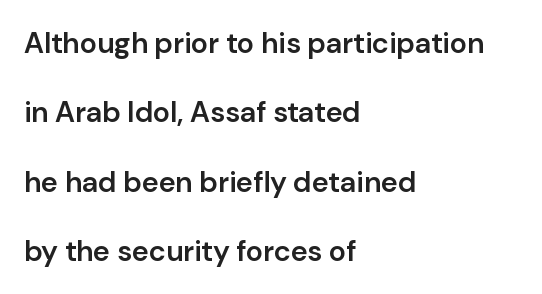
The image shows 29 px semibold sans-serif type, upright; set left-aligned, loose line spacing (2.39x), normal letter spacing, not underlined; low stroke contrast and a medium x-height.
